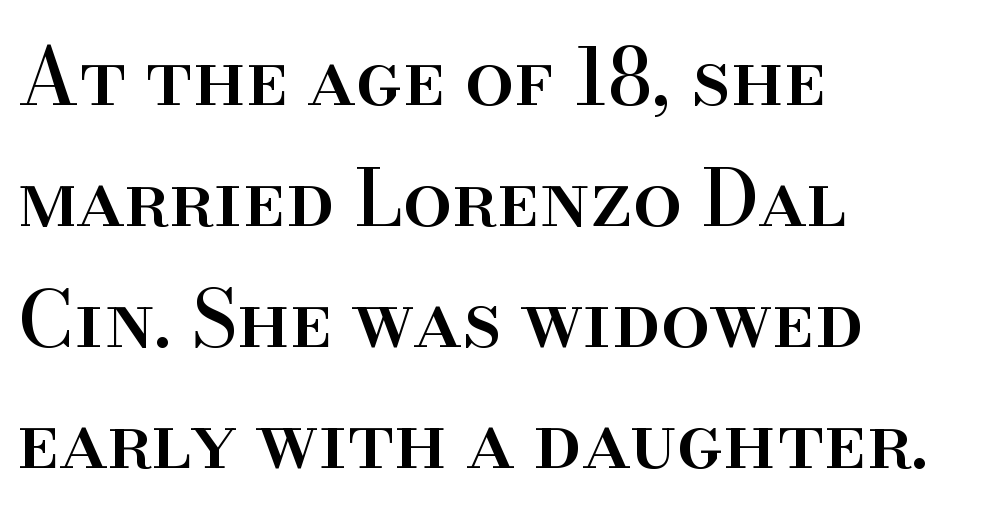
{"serif": "yes", "italic": "no", "width": "normal", "stroke_contrast": "high", "x_height": "small", "monospaced": "no", "underline": "no", "align": "left", "line_spacing": "normal", "line_spacing_ratio": 1.55, "letter_spacing": "normal", "letter_spacing_em": 0.0, "glyph_px": 78}
